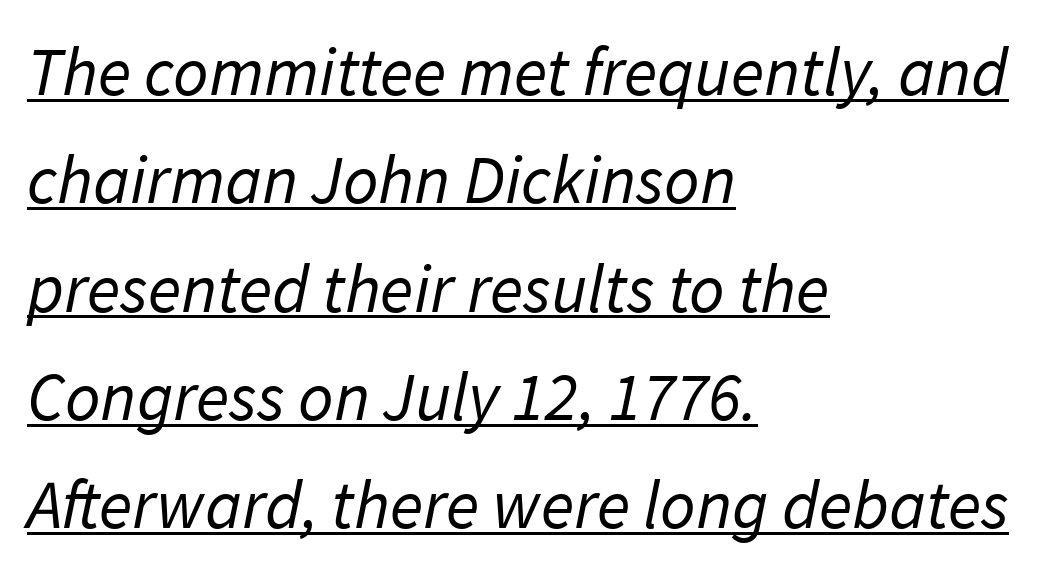
The image shows 69 px regular-weight sans-serif type; set left-aligned, normal line spacing (1.57x), normal letter spacing, underlined; low stroke contrast and a medium x-height.
